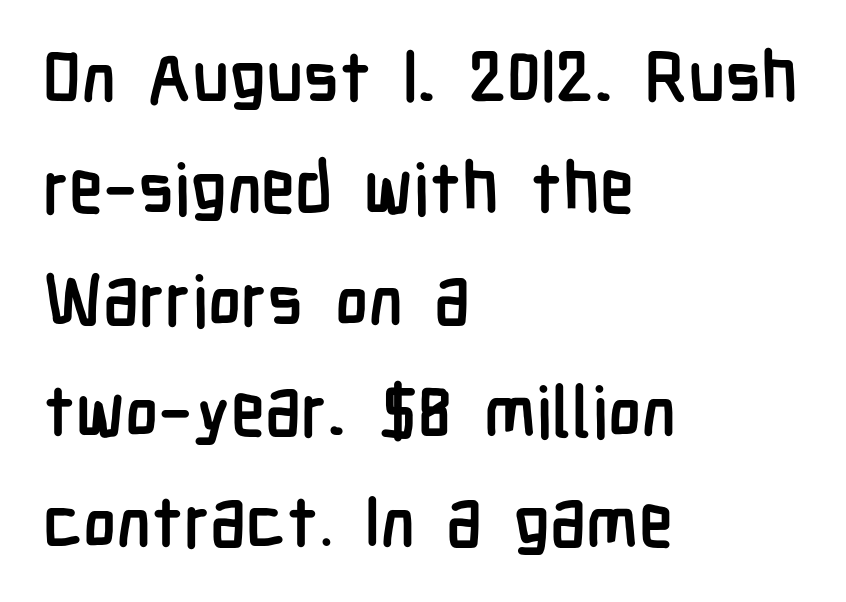
{"serif": "no", "italic": "no", "bold": "yes", "weight": "semibold", "width": "condensed", "stroke_contrast": "low", "x_height": "medium", "monospaced": "no", "underline": "no", "align": "left", "line_spacing": "normal", "line_spacing_ratio": 1.59, "letter_spacing": "normal", "letter_spacing_em": 0.0, "glyph_px": 70}
